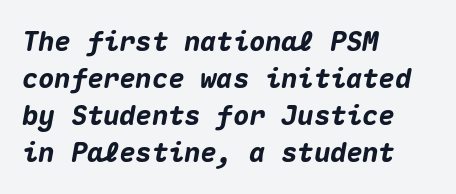
The image shows 27 px bold type, italic (leaning right); set left-aligned, normal line spacing (1.37x), normal letter spacing, not underlined.
